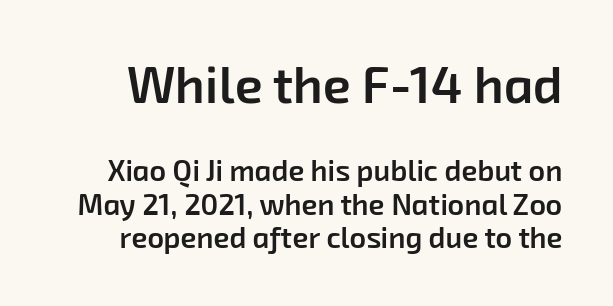
Q: Is the text bold? A: Semi-bold.
Q: Is the typeface a serif or a sans-serif typeface? A: Sans-serif.
Q: Is the text underlined? A: No.
Q: Is the spacing between letters normal or unusually wide? A: Normal.
Q: Which block of text is set in a larger size, the first (top) or the second (bottom)? A: The first (top) one.
Q: Width (condensed, normal, or wide)? A: Normal.
Q: Stroke contrast? A: Low.
Q: x-height? A: Medium.
Q: Monospaced? A: No.
